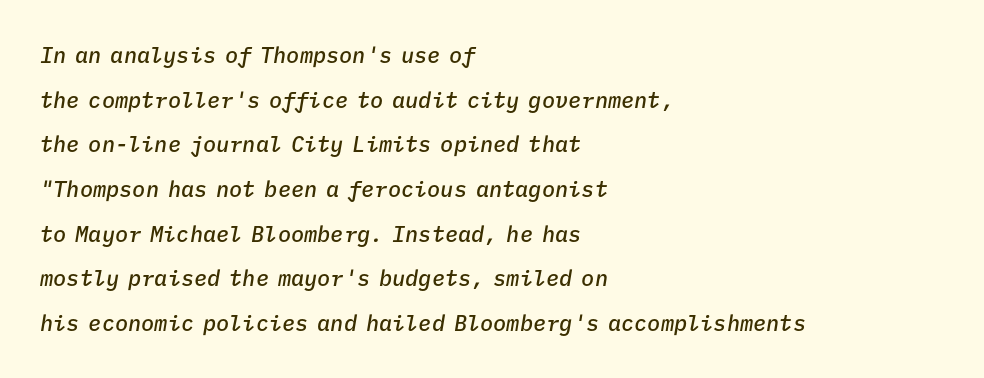
{"italic": "yes", "lean": "right", "slant_degrees": 9, "bold": "semi", "underline": "no", "align": "left", "line_spacing": "loose", "line_spacing_ratio": 2.03, "letter_spacing": "normal", "letter_spacing_em": 0.0, "glyph_px": 22}
